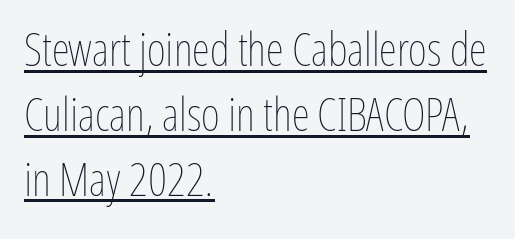
Q: Is the text bold? A: No.
Q: Is the text italic (slanted)? A: No, it is upright.
Q: Is the text underlined? A: Yes.
Q: How is the paragraph aligned? A: Left-aligned.
Q: Is the spacing between letters normal or unusually wide? A: Normal.
Q: Is the spacing between lines tight, normal or loose? A: Normal.
Q: Width (condensed, normal, or wide)? A: Condensed.
Q: Stroke contrast? A: Low.
Q: x-height? A: Medium.
Q: Monospaced? A: No.
